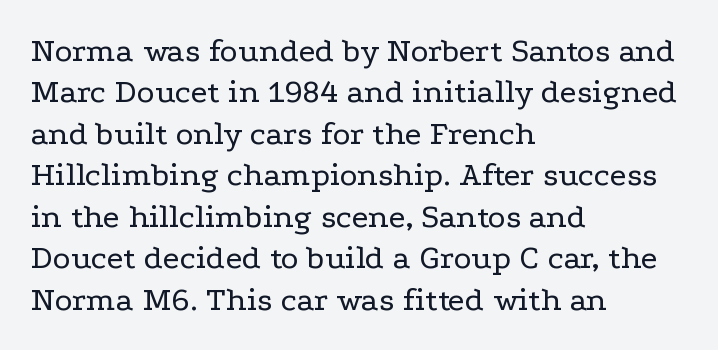
Q: Is the text bold? A: No.
Q: Is the text italic (slanted)? A: No, it is upright.
Q: Is the typeface a serif or a sans-serif typeface? A: Serif.
Q: Is the text underlined? A: No.
Q: How is the paragraph aligned? A: Left-aligned.
Q: Is the spacing between letters normal or unusually wide? A: Normal.
Q: Width (condensed, normal, or wide)? A: Wide.
Q: Stroke contrast? A: Low.
Q: x-height? A: Medium.
Q: Monospaced? A: No.
